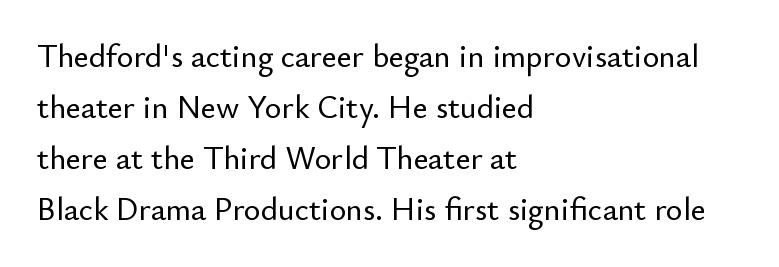
You can tell from the bare stems that sans-serif type was used. When letters stand straight like this, we call the style roman or upright. Words appear dense and cohesive because spacing is normal. Character widths vary here, with narrow letters taking less room than wide ones. Leading matches the norm, producing a regular column. The string is rendered with underlining switched off.
